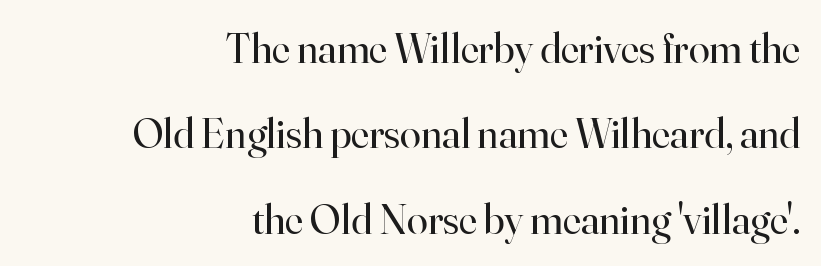
{"serif": "yes", "italic": "no", "bold": "no", "weight": "regular", "width": "normal", "stroke_contrast": "high", "x_height": "small", "monospaced": "no", "underline": "no", "align": "right", "line_spacing": "loose", "line_spacing_ratio": 2.03, "letter_spacing": "normal", "letter_spacing_em": 0.0, "glyph_px": 42}
